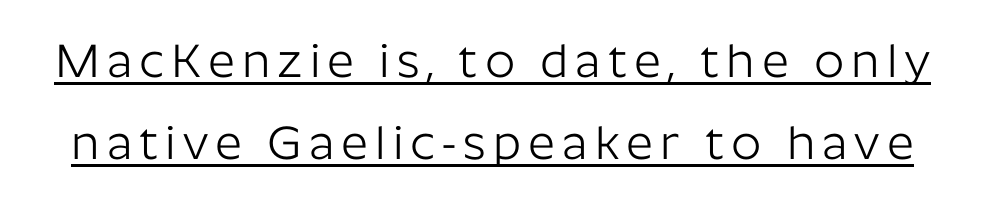
{"serif": "no", "italic": "no", "bold": "no", "weight": "light", "width": "normal", "stroke_contrast": "low", "x_height": "medium", "monospaced": "no", "underline": "yes", "line_spacing_ratio": 1.74, "glyph_px": 47}
